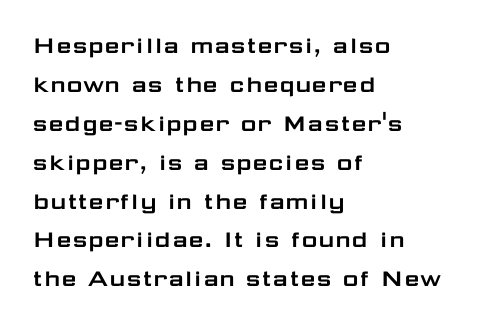
{"italic": "no", "underline": "no", "align": "left", "line_spacing": "normal", "line_spacing_ratio": 1.44, "letter_spacing": "normal", "letter_spacing_em": 0.0, "glyph_px": 27}
